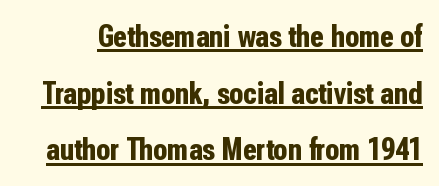
Spacing between characters is what you'd get straight out of the box. A sans-serif font was chosen for this passage. The face used here is proportionally spaced, like ordinary book or web type. Characters remain perfectly vertical along every line.
